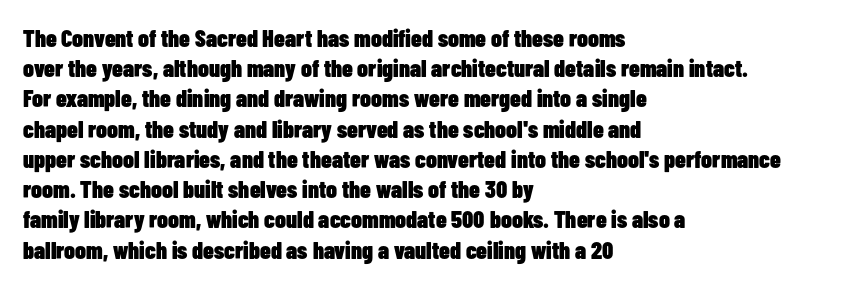
The ragged edge is on the right, which tells us the setting is flush left. The space beneath each line is pristine and unruled. This rendering leaves character spacing at its baseline value. The passage shown stacks its lines at a standard gap. Italic? Not at all — the glyphs are vertical. Emphasis by weight is at full strength: bold.
